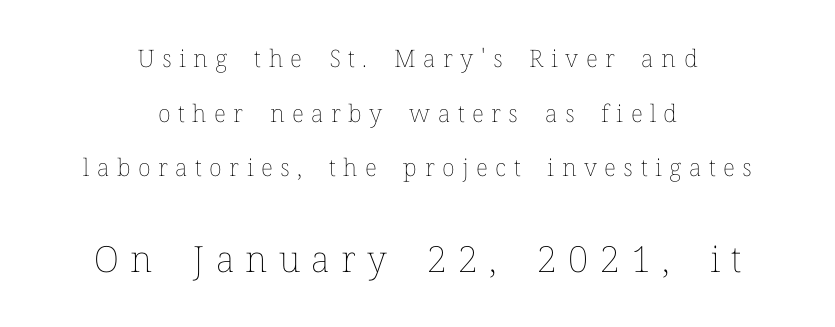
Q: Is the text bold? A: No.
Q: Is the text italic (slanted)? A: No, it is upright.
Q: Is the text underlined? A: No.
Q: How is the paragraph aligned? A: Centered.
Q: Is the spacing between letters normal or unusually wide? A: Unusually wide.
Q: Is the spacing between lines tight, normal or loose? A: Loose.
Q: Which block of text is set in a larger size, the first (top) or the second (bottom)? A: The second (bottom) one.
Q: Width (condensed, normal, or wide)? A: Normal.
Q: Stroke contrast? A: Low.
Q: x-height? A: Medium.
Q: Monospaced? A: No.
